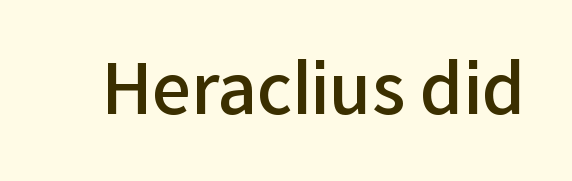
The image shows 69 px semibold sans-serif type, upright; set normal letter spacing, not underlined; low stroke contrast and a medium x-height.
